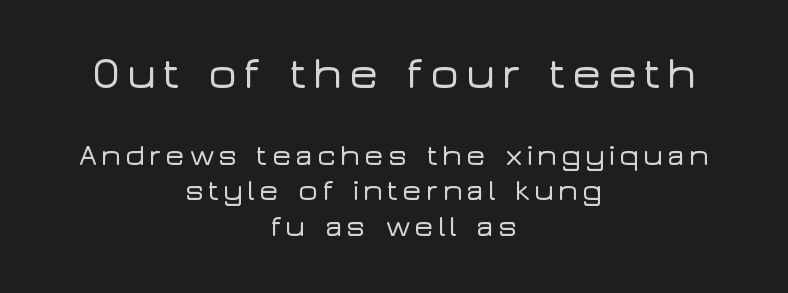
{"serif": "no", "italic": "no", "width": "wide", "stroke_contrast": "low", "x_height": "medium", "monospaced": "no", "underline": "no", "align": "center", "line_spacing_ratio": 1.18, "larger_block": "first", "size_ratio": 1.5, "glyph_px": 45}
